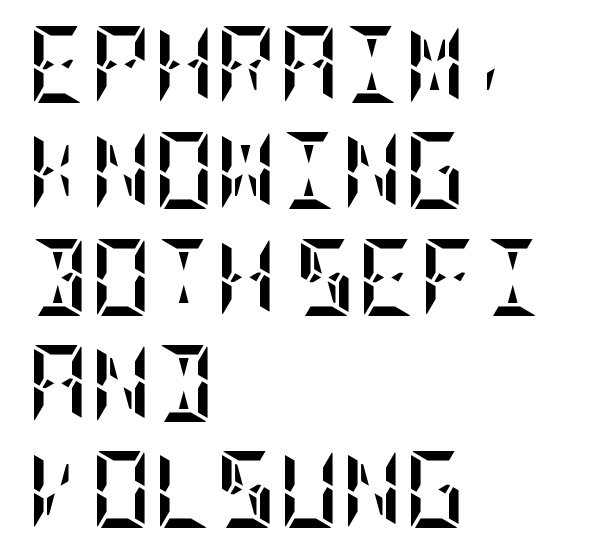
A dark, heavy texture on the line: the type is bold. Honestly, the row spacing looks completely unremarkable. Any mark beneath the type? The region is blank. Is the letter spacing exaggerated? No — it looks like the ordinary default. The typography opts for an upright posture over an oblique one.
